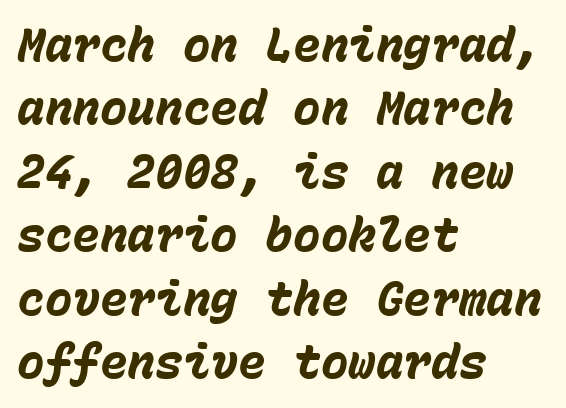
The image shows 46 px heavy type, italic (leaning right), monospaced; set left-aligned, normal line spacing (1.38x), normal letter spacing, not underlined; low stroke contrast and a medium x-height.
